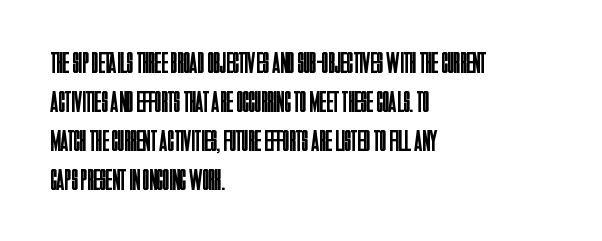
Baseline-to-baseline distance is the conventional proportion of letter height. Does the copy run flush right? No — it runs flush left. The font family rendered here belongs to the sans-serif group. The weight tops out at a normal text grade. This sample uses an upright cut, with every glyph sitting square on the baseline.
